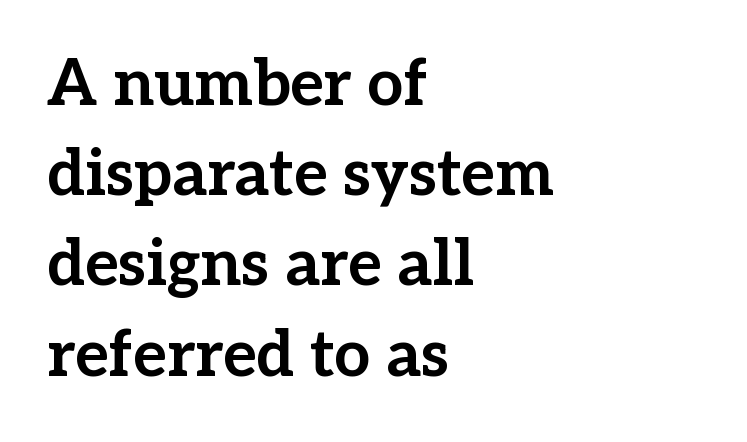
The image shows 64 px bold serif type, upright; set left-aligned, normal line spacing (1.41x), normal letter spacing, not underlined; low stroke contrast and a medium x-height.
